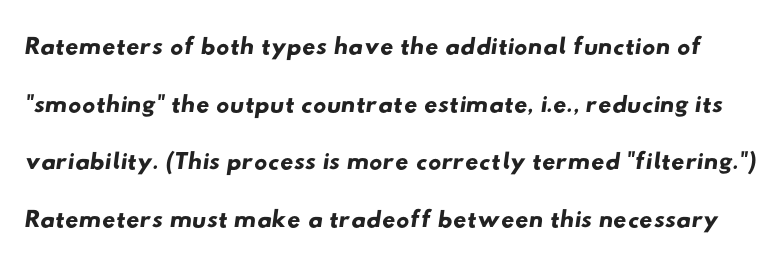
The image shows 37 px wide sans-serif type; set normal line spacing (1.56x), normal letter spacing, not underlined; low stroke contrast and a small x-height.
